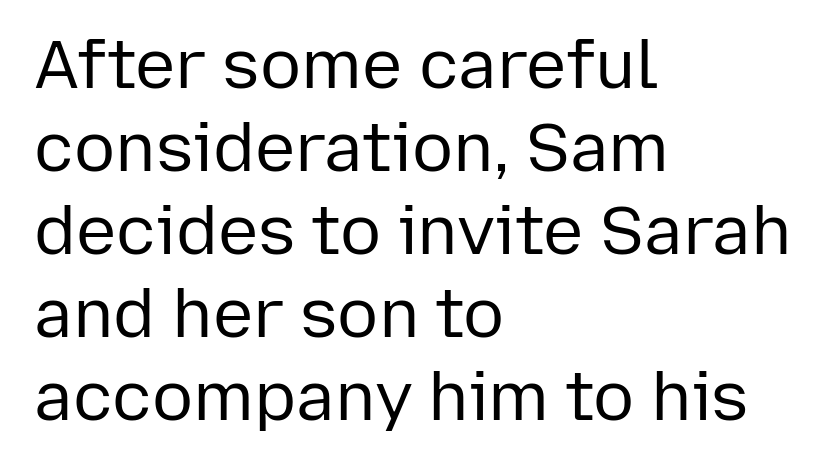
Looks like regular typesetting: each glyph gets only the width it needs. Between one letter and the next there's only the usual sliver of space. Summary of weight: not heavy and not bold. This sample is left-justified, so line endings fall wherever the words run out. This sample uses an upright cut, with every glyph sitting square on the baseline. Examine the stroke ends and you'll find no serifs.
